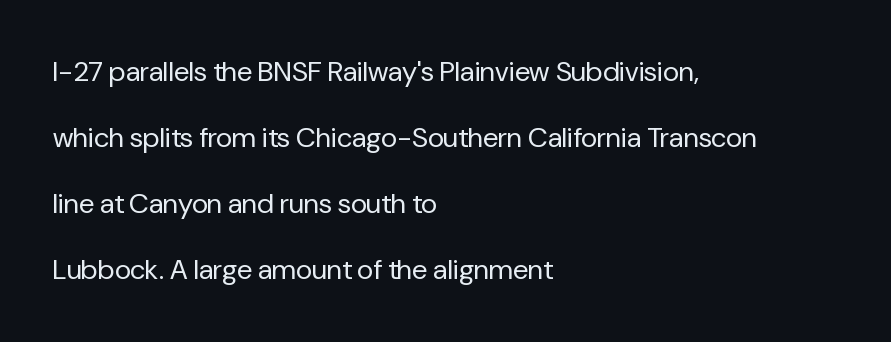
Q: Is the text bold? A: No.
Q: Is the text italic (slanted)? A: No, it is upright.
Q: Is the typeface a serif or a sans-serif typeface? A: Sans-serif.
Q: Is the text underlined? A: No.
Q: How is the paragraph aligned? A: Left-aligned.
Q: Is the spacing between letters normal or unusually wide? A: Normal.
Q: Is the spacing between lines tight, normal or loose? A: Loose.
Q: Width (condensed, normal, or wide)? A: Normal.
Q: Stroke contrast? A: Low.
Q: x-height? A: Medium.
Q: Monospaced? A: No.
